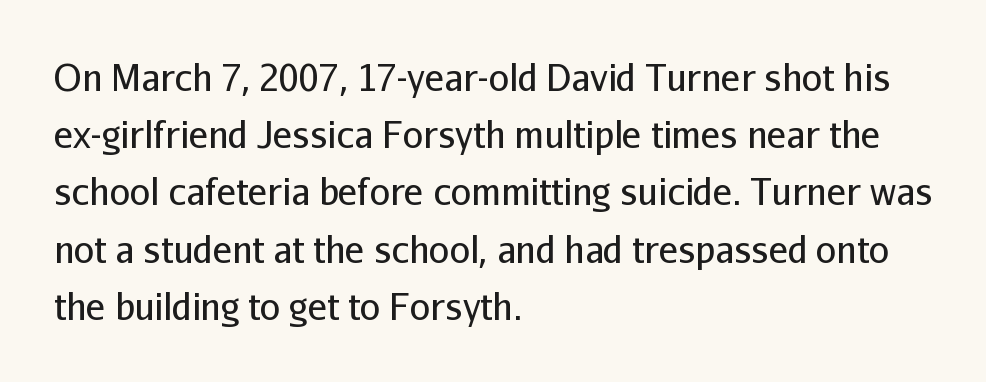
Q: Is the text bold? A: No.
Q: Is the text italic (slanted)? A: No, it is upright.
Q: Is the typeface a serif or a sans-serif typeface? A: Sans-serif.
Q: Is the text underlined? A: No.
Q: How is the paragraph aligned? A: Left-aligned.
Q: Is the spacing between letters normal or unusually wide? A: Normal.
Q: Is the spacing between lines tight, normal or loose? A: Normal.
Q: Width (condensed, normal, or wide)? A: Normal.
Q: Stroke contrast? A: Low.
Q: x-height? A: Medium.
Q: Monospaced? A: No.
